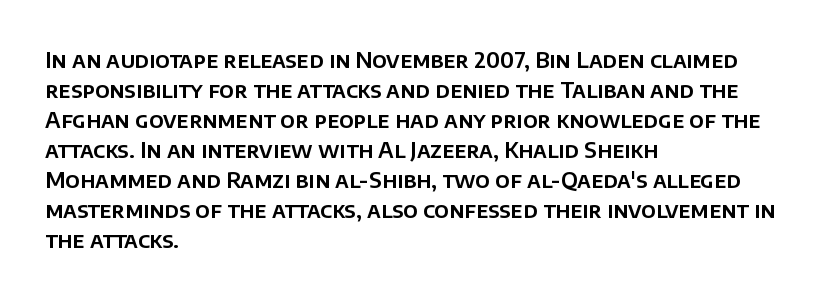
Q: Is the text italic (slanted)? A: No, it is upright.
Q: Is the text underlined? A: No.
Q: How is the paragraph aligned? A: Left-aligned.
Q: Is the spacing between letters normal or unusually wide? A: Normal.
Q: Is the spacing between lines tight, normal or loose? A: Normal.
